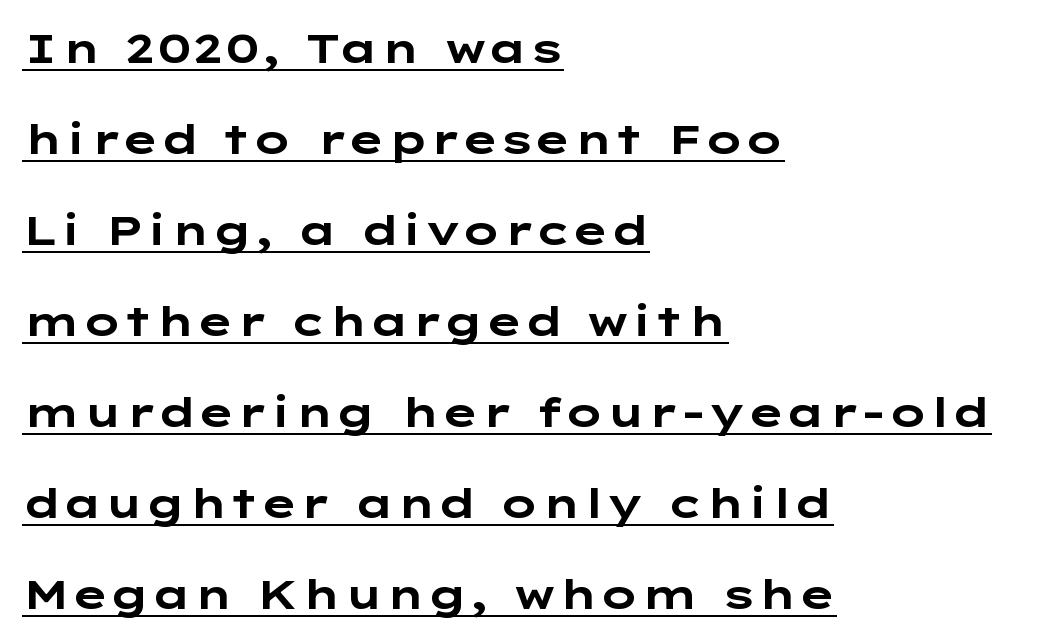
Q: Is the text bold? A: Yes.
Q: Is the text italic (slanted)? A: No, it is upright.
Q: Is the typeface a serif or a sans-serif typeface? A: Sans-serif.
Q: Is the text underlined? A: Yes.
Q: How is the paragraph aligned? A: Left-aligned.
Q: Is the spacing between letters normal or unusually wide? A: Normal.
Q: Is the spacing between lines tight, normal or loose? A: Loose.
Q: Width (condensed, normal, or wide)? A: Wide.
Q: Stroke contrast? A: Low.
Q: x-height? A: Medium.
